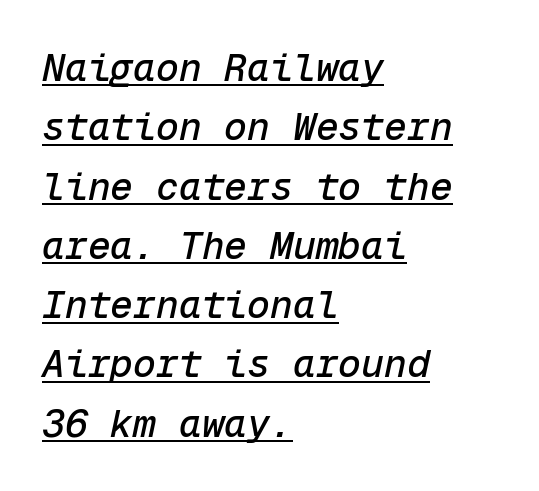
A classic flush-left, rag-right setting is used for this passage. The glyphs look as if they've been sheared to an angle. Looks like someone drew a line under every word here. The face used here is rendered with its standard letterfit. Looks like terminal output: every glyph gets an equal slot.
